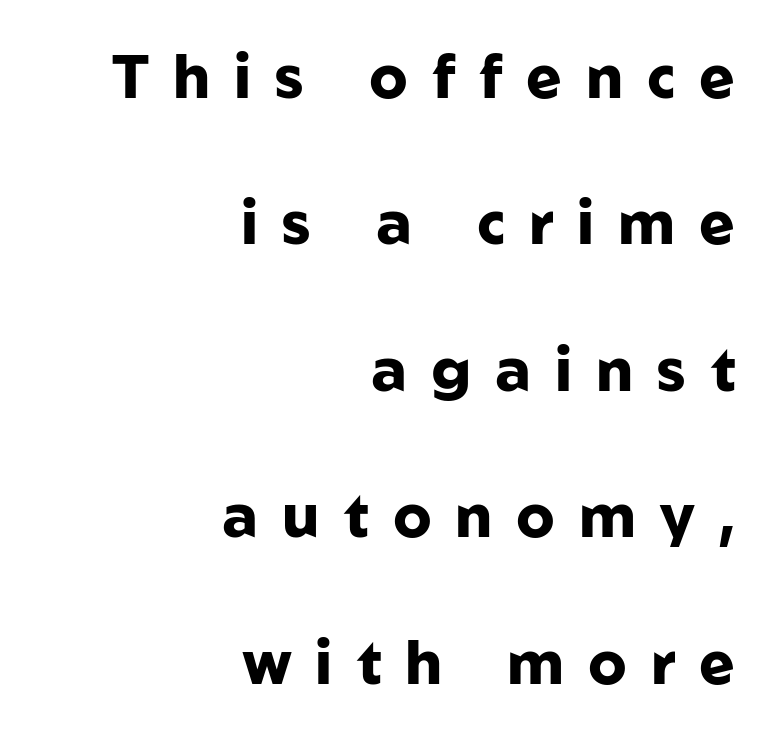
The image shows 60 px heavy sans-serif type, upright; set right-aligned, loose line spacing (2.44x), unusually wide letter spacing (+0.4 em), not underlined; low stroke contrast and a medium x-height.
